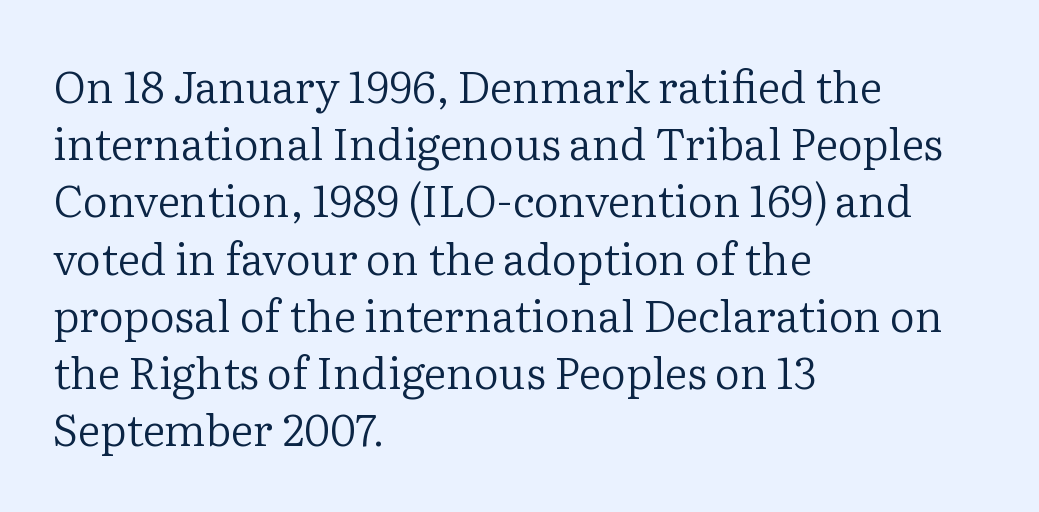
{"serif": "yes", "italic": "no", "bold": "no", "weight": "regular", "width": "normal", "stroke_contrast": "low", "x_height": "medium", "monospaced": "no", "underline": "no", "align": "left", "line_spacing": "normal", "line_spacing_ratio": 1.3, "letter_spacing": "normal", "letter_spacing_em": 0.0, "glyph_px": 44}
